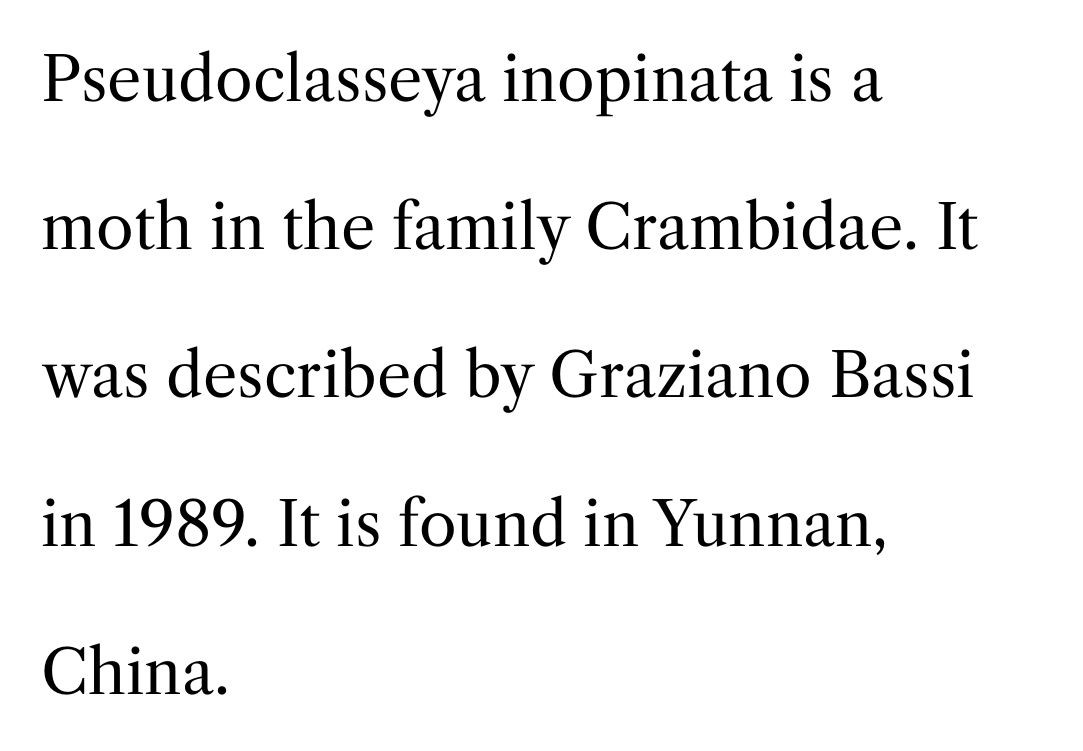
Summary of vertical rhythm: relaxed, with wide interline spacing. Letter spacing: default. Every stem runs plumb, perpendicular to the baseline. The words here are not underlined.
